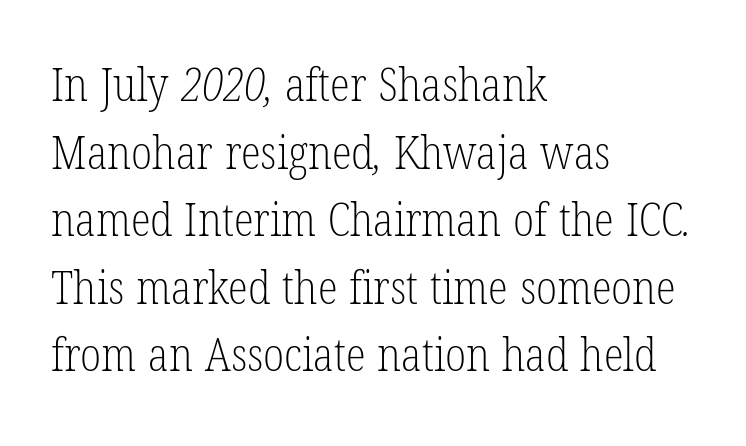
{"serif": "yes", "bold": "no", "weight": "light", "width": "condensed", "stroke_contrast": "low", "x_height": "medium", "monospaced": "no", "underline": "no", "align": "left", "line_spacing": "normal", "line_spacing_ratio": 1.47, "letter_spacing": "normal", "letter_spacing_em": 0.0, "glyph_px": 46}
